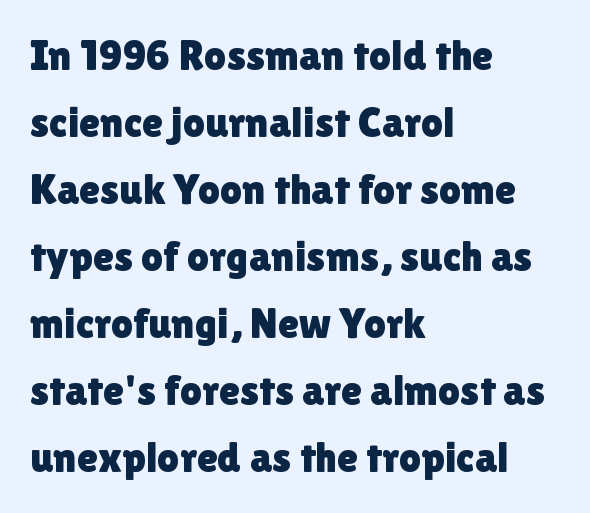
The image shows 43 px sans-serif type, upright; set left-aligned, normal line spacing (1.56x), normal letter spacing, not underlined; low stroke contrast and a medium x-height.
